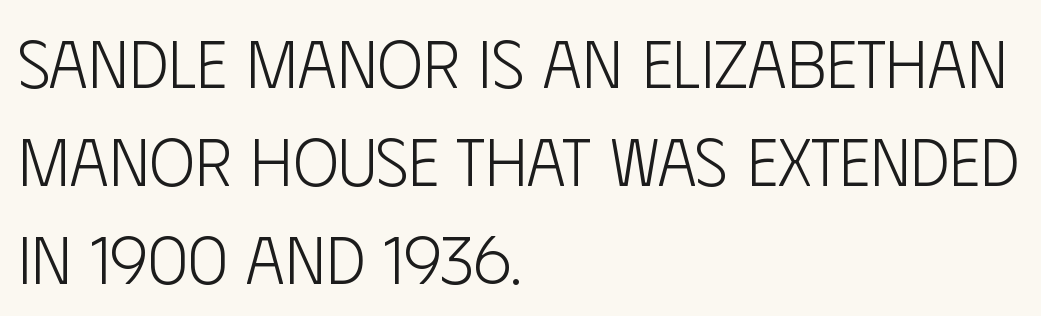
Unbolded letterforms with no extra heft. Each letter keeps its own natural width here, so spacing adapts to shape. When letters stand straight like this, we call the style roman or upright. Serifs: no, the terminals of the letterforms are clean.
